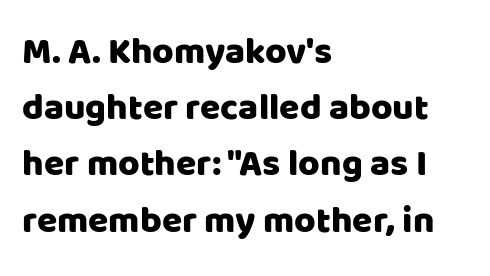
{"serif": "no", "italic": "no", "width": "normal", "stroke_contrast": "low", "x_height": "large", "monospaced": "no", "underline": "no", "align": "left", "line_spacing": "normal", "line_spacing_ratio": 1.52, "letter_spacing": "normal", "letter_spacing_em": 0.0, "glyph_px": 37}
